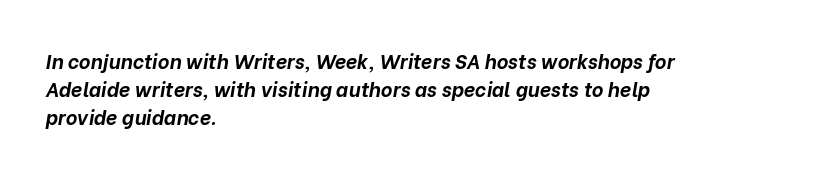
The specimen reads as italic at a glance. As a designer I'd log this as weight 700, bold. Tracking value appears to be zero — textbook default spacing. Line spacing here is normal. Typeset ragged right — the left edge is the straight one.
